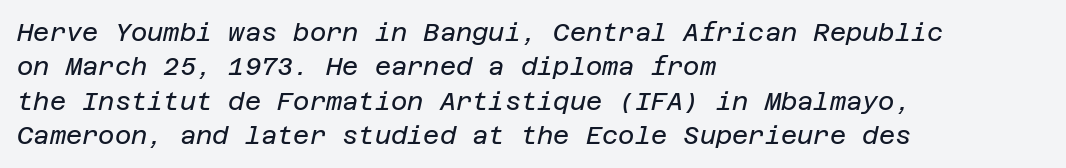
Q: Is the text bold? A: No.
Q: Is the text italic (slanted)? A: Yes, it leans right by about 12 degrees.
Q: Is the text underlined? A: No.
Q: How is the paragraph aligned? A: Left-aligned.
Q: Is the spacing between letters normal or unusually wide? A: Normal.
Q: Is the spacing between lines tight, normal or loose? A: Normal.
